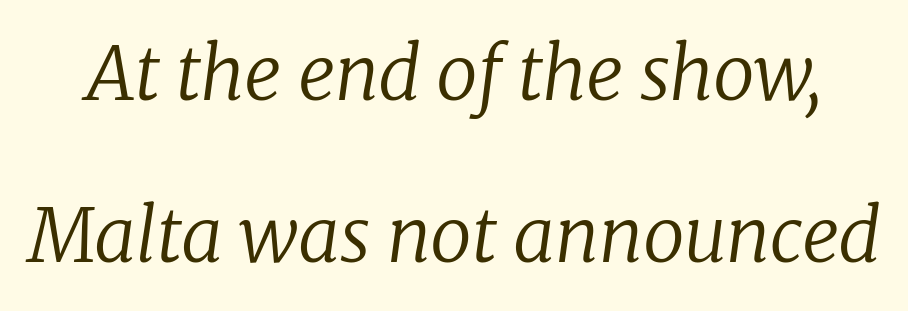
Q: Is the text bold? A: No.
Q: Is the text italic (slanted)? A: Yes, it leans right by about 8 degrees.
Q: Is the typeface a serif or a sans-serif typeface? A: Serif.
Q: Is the text underlined? A: No.
Q: Is the spacing between letters normal or unusually wide? A: Normal.
Q: Is the spacing between lines tight, normal or loose? A: Loose.
Q: Width (condensed, normal, or wide)? A: Normal.
Q: Stroke contrast? A: Low.
Q: x-height? A: Medium.
Q: Monospaced? A: No.
